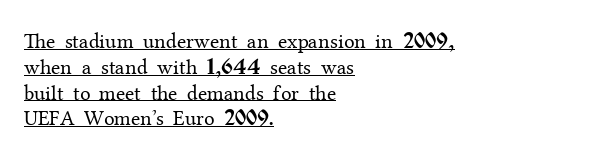
{"italic": "no", "bold": "no", "underline": "yes", "align": "left", "line_spacing_ratio": 1.23, "letter_spacing": "normal", "letter_spacing_em": 0.0, "glyph_px": 21}
